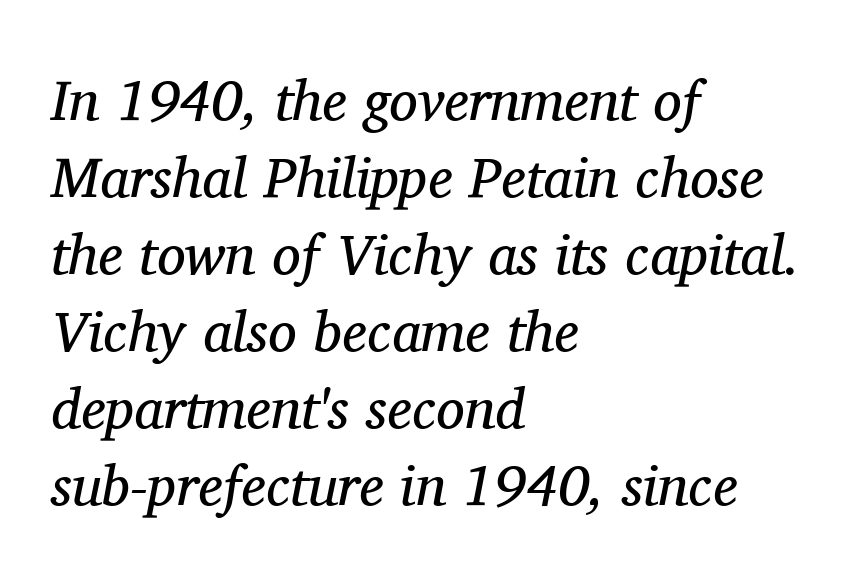
{"serif": "yes", "italic": "yes", "lean": "right", "slant_degrees": 11, "bold": "no", "weight": "regular", "width": "normal", "stroke_contrast": "medium", "x_height": "medium", "monospaced": "no", "underline": "no", "align": "left", "line_spacing": "normal", "line_spacing_ratio": 1.35, "letter_spacing": "normal", "letter_spacing_em": 0.0, "glyph_px": 57}
